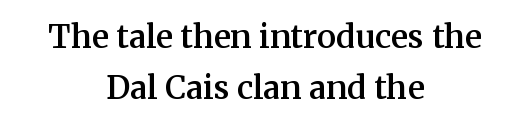
Q: Is the text bold? A: Semi-bold.
Q: Is the text italic (slanted)? A: No, it is upright.
Q: Is the typeface a serif or a sans-serif typeface? A: Serif.
Q: Is the text underlined? A: No.
Q: How is the paragraph aligned? A: Centered.
Q: Is the spacing between letters normal or unusually wide? A: Normal.
Q: Is the spacing between lines tight, normal or loose? A: Normal.
Q: Width (condensed, normal, or wide)? A: Normal.
Q: Stroke contrast? A: Medium.
Q: x-height? A: Medium.
Q: Monospaced? A: No.
